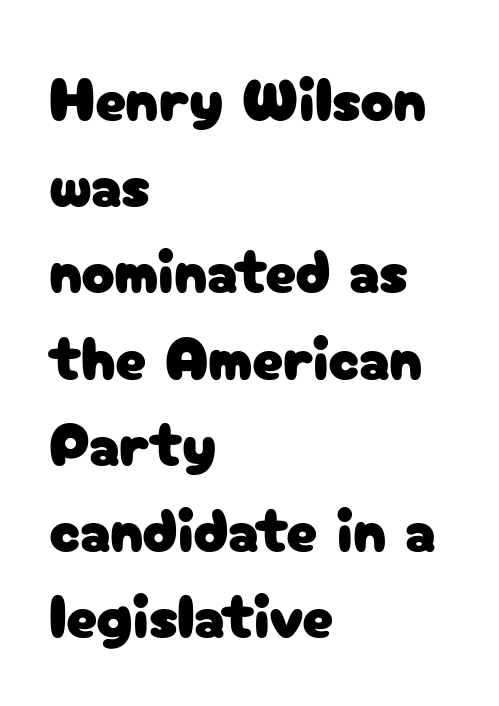
Q: Is the text italic (slanted)? A: No, it is upright.
Q: Is the typeface a serif or a sans-serif typeface? A: Sans-serif.
Q: Is the text underlined? A: No.
Q: How is the paragraph aligned? A: Left-aligned.
Q: Is the spacing between letters normal or unusually wide? A: Normal.
Q: Is the spacing between lines tight, normal or loose? A: Normal.
Q: Width (condensed, normal, or wide)? A: Normal.
Q: Stroke contrast? A: Low.
Q: x-height? A: Medium.
Q: Monospaced? A: No.
